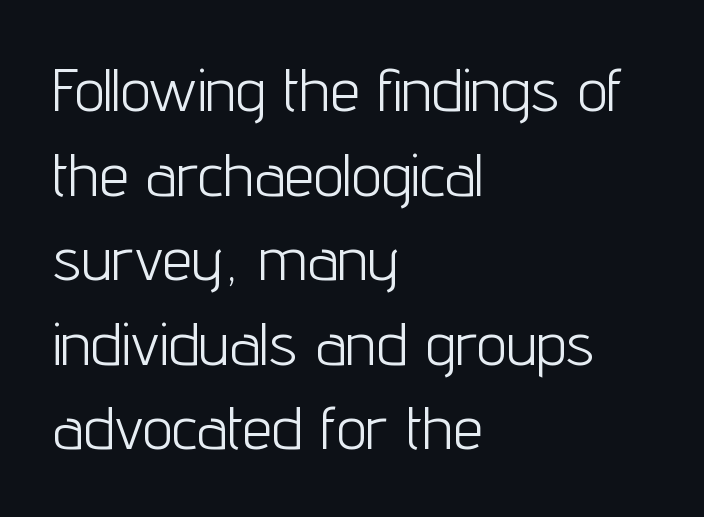
Stroke thickness stays within the range of a standard reading face or lighter. The rendering keeps characters at their native spacing. Where is the straight margin? On the left. Each letter's strokes conclude bluntly, with no projecting serifs. The face used here is proportionally spaced, like ordinary book or web type. This sample keeps an unexceptional amount of space between lines.
